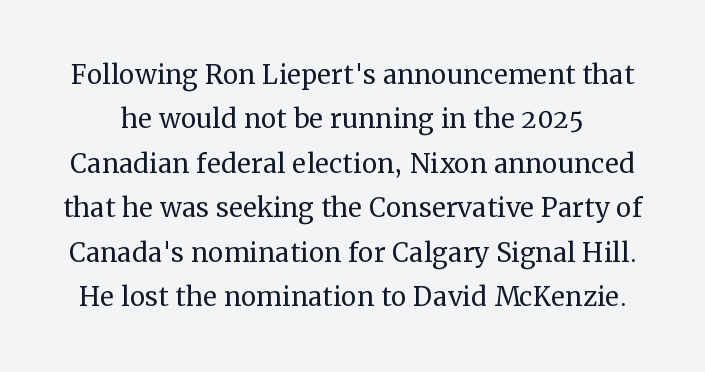
Q: Is the text bold? A: No.
Q: Is the text italic (slanted)? A: No, it is upright.
Q: Is the typeface a serif or a sans-serif typeface? A: Serif.
Q: Is the text underlined? A: No.
Q: Is the spacing between letters normal or unusually wide? A: Normal.
Q: Is the spacing between lines tight, normal or loose? A: Normal.
Q: Width (condensed, normal, or wide)? A: Normal.
Q: Stroke contrast? A: Medium.
Q: x-height? A: Medium.
Q: Monospaced? A: No.
